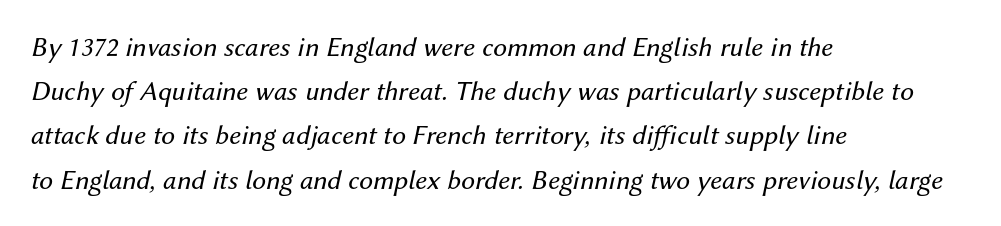
{"italic": "yes", "lean": "right", "slant_degrees": 12, "bold": "no", "weight": "regular", "width": "normal", "stroke_contrast": "medium", "x_height": "medium", "monospaced": "no", "underline": "no", "align": "left", "line_spacing": "normal", "line_spacing_ratio": 1.58, "letter_spacing": "normal", "letter_spacing_em": 0.0, "glyph_px": 28}
